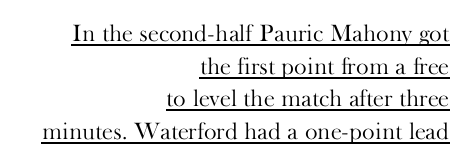
Q: Is the text bold? A: No.
Q: Is the text italic (slanted)? A: No, it is upright.
Q: Is the text underlined? A: Yes.
Q: How is the paragraph aligned? A: Right-aligned.
Q: Is the spacing between letters normal or unusually wide? A: Normal.
Q: Is the spacing between lines tight, normal or loose? A: Normal.
